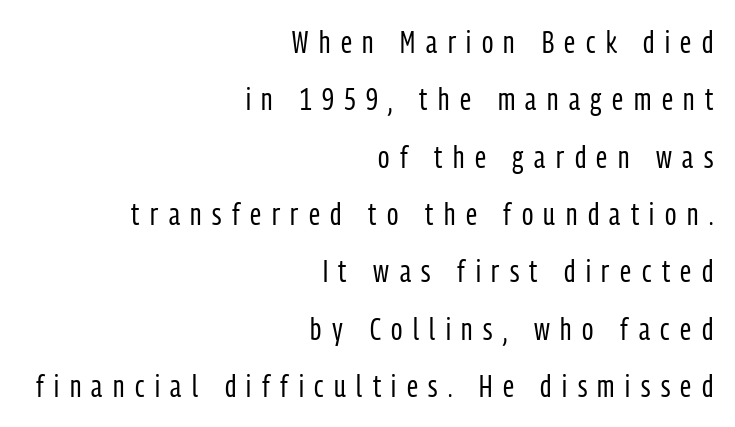
Where is the straight margin? On the right. The tracking reads as deliberately expanded to a designer's eye. Examine the stroke ends and you'll find no serifs. Unmarked baselines from the first word to the last.
